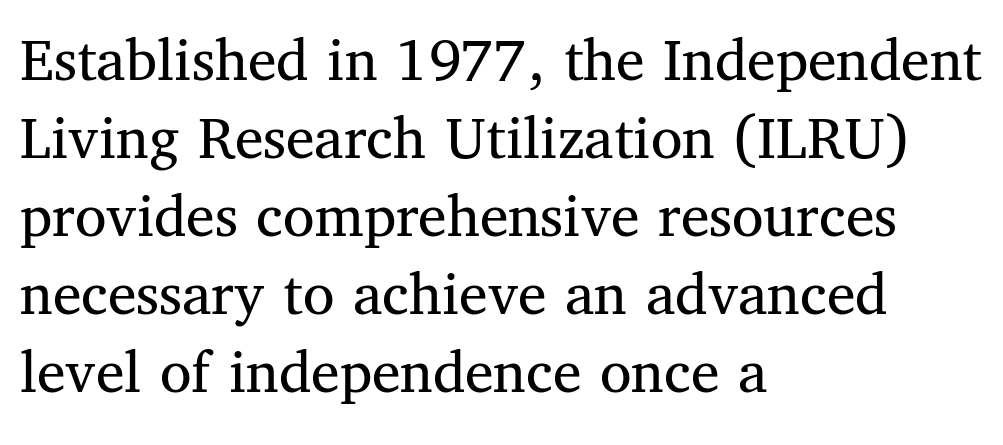
Characters remain perfectly vertical along every line. The line texture is even and compact thanks to regular tracking. The paragraph has a hard left edge and a soft right edge. Type style note: has serifs. Weight: regular or lighter.
